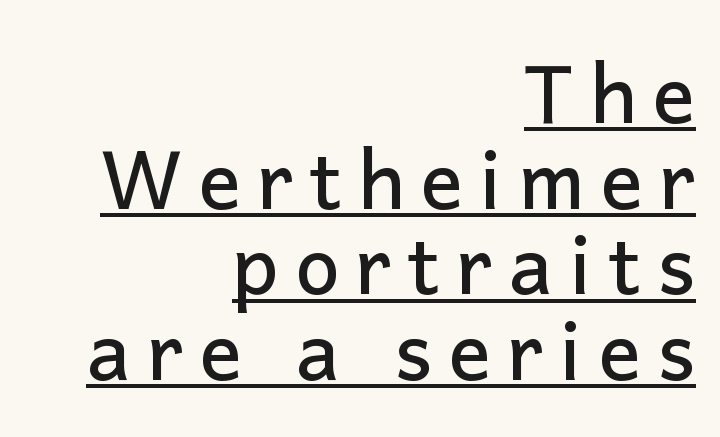
Q: Is the text italic (slanted)? A: No, it is upright.
Q: Is the typeface a serif or a sans-serif typeface? A: Sans-serif.
Q: Is the text underlined? A: Yes.
Q: How is the paragraph aligned? A: Right-aligned.
Q: Is the spacing between letters normal or unusually wide? A: Unusually wide.
Q: Is the spacing between lines tight, normal or loose? A: Tight.
Q: Width (condensed, normal, or wide)? A: Normal.
Q: Stroke contrast? A: Low.
Q: x-height? A: Medium.
Q: Monospaced? A: No.
